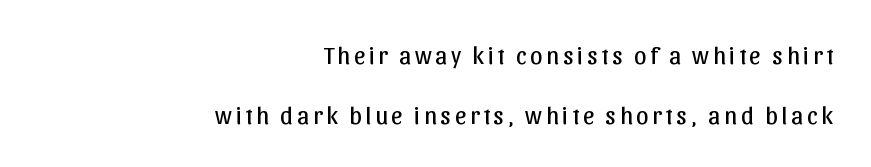
{"italic": "no", "bold": "no", "underline": "no", "align": "right", "line_spacing": "loose", "line_spacing_ratio": 2.4, "glyph_px": 25}
